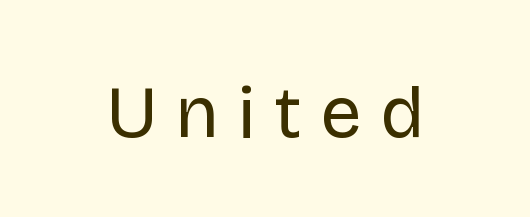
{"serif": "no", "italic": "no", "bold": "no", "weight": "regular", "width": "normal", "stroke_contrast": "low", "x_height": "large", "monospaced": "no", "underline": "no", "letter_spacing": "wide", "letter_spacing_em": 0.26, "glyph_px": 73}
